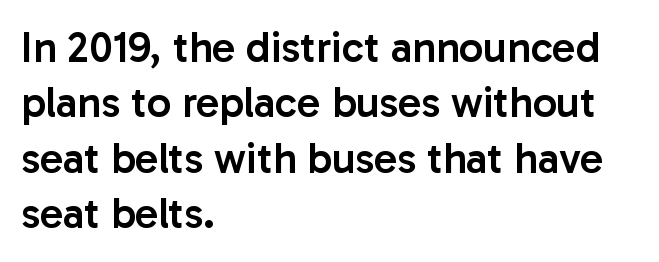
{"serif": "no", "italic": "no", "bold": "semi", "weight": "semibold", "width": "normal", "stroke_contrast": "low", "x_height": "medium", "monospaced": "no", "underline": "no", "align": "left", "line_spacing": "normal", "line_spacing_ratio": 1.29, "letter_spacing": "normal", "letter_spacing_em": 0.0, "glyph_px": 43}
